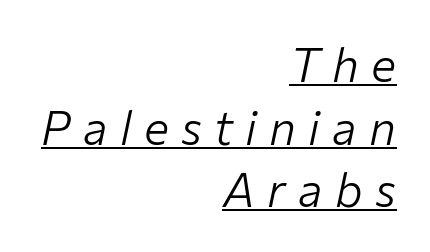
Q: Is the text bold? A: No.
Q: Is the text italic (slanted)? A: Yes, it leans right by about 12 degrees.
Q: Is the text underlined? A: Yes.
Q: How is the paragraph aligned? A: Right-aligned.
Q: Is the spacing between letters normal or unusually wide? A: Unusually wide.
Q: Is the spacing between lines tight, normal or loose? A: Normal.
Q: Width (condensed, normal, or wide)? A: Normal.
Q: Stroke contrast? A: Low.
Q: x-height? A: Medium.
Q: Monospaced? A: No.
